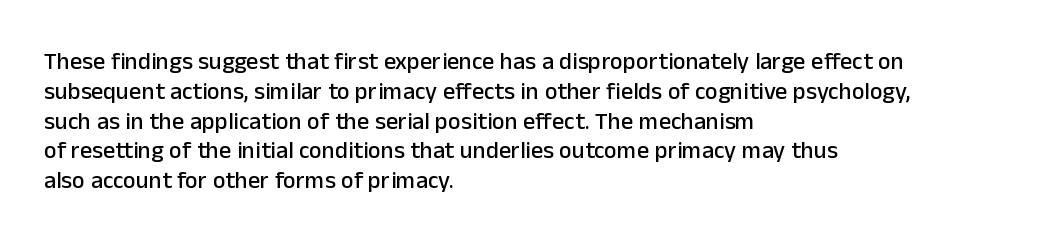
Q: Is the text italic (slanted)? A: No, it is upright.
Q: Is the text underlined? A: No.
Q: How is the paragraph aligned? A: Left-aligned.
Q: Is the spacing between letters normal or unusually wide? A: Normal.
